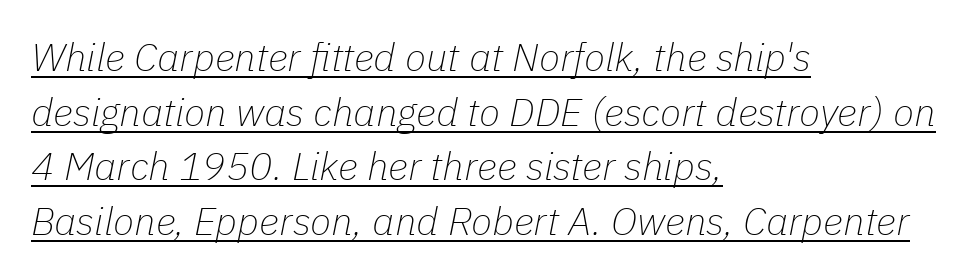
Q: Is the text bold? A: No.
Q: Is the text italic (slanted)? A: Yes, it leans right by about 11 degrees.
Q: Is the text underlined? A: Yes.
Q: How is the paragraph aligned? A: Left-aligned.
Q: Is the spacing between letters normal or unusually wide? A: Normal.
Q: Is the spacing between lines tight, normal or loose? A: Normal.
Q: Width (condensed, normal, or wide)? A: Normal.
Q: Stroke contrast? A: Low.
Q: x-height? A: Medium.
Q: Monospaced? A: No.
